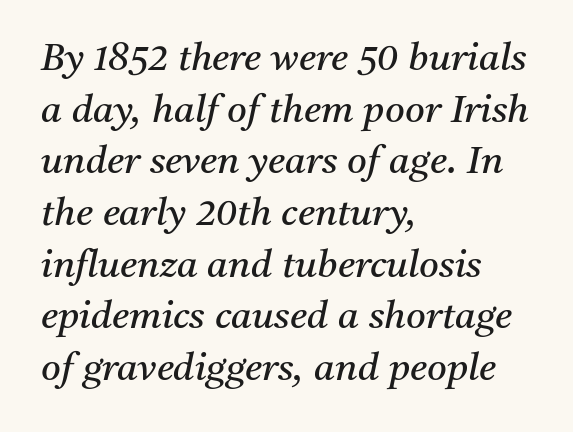
{"serif": "yes", "italic": "yes", "lean": "right", "slant_degrees": 11, "bold": "no", "weight": "regular", "width": "normal", "stroke_contrast": "medium", "x_height": "medium", "monospaced": "no", "underline": "no", "align": "left", "line_spacing": "normal", "line_spacing_ratio": 1.36, "letter_spacing": "normal", "letter_spacing_em": 0.0, "glyph_px": 38}
